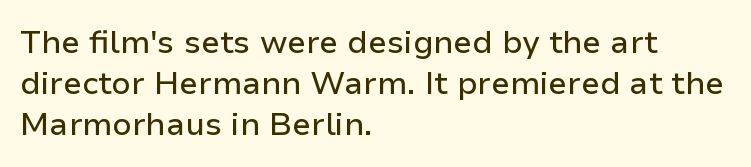
{"serif": "no", "italic": "no", "width": "normal", "stroke_contrast": "low", "x_height": "medium", "monospaced": "no", "underline": "no", "align": "left", "line_spacing": "normal", "line_spacing_ratio": 1.28, "letter_spacing": "normal", "letter_spacing_em": 0.0, "glyph_px": 32}
